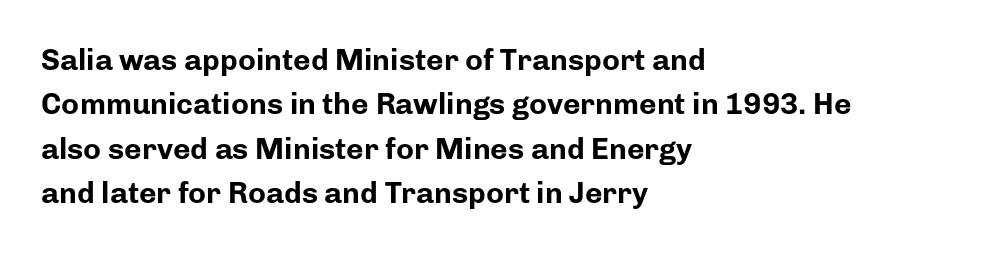
Look at the bottom of the vertical strokes: they stop flat, with no serifs. Honestly, the row spacing looks completely unremarkable. These lines were composed using upright roman letters. Do the characters align in a grid? No, the font is proportional. Does the weight exceed regular? Yes, all the way to bold. The lines in this sample share a left origin and differ only in where they stop.
